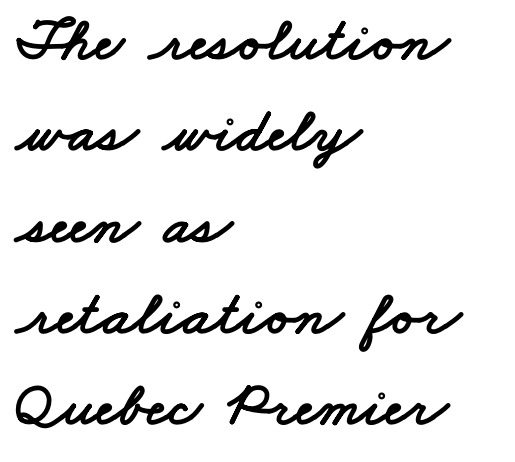
The image shows 63 px wide sans-serif type; set left-aligned, normal line spacing (1.45x), normal letter spacing, not underlined; low stroke contrast and a small x-height.
